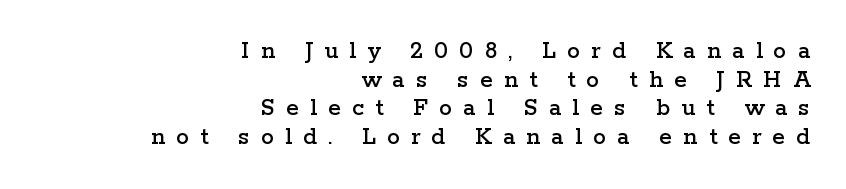
The image shows 26 px text type, upright; set right-aligned, tight line spacing (1.1x), unusually wide letter spacing (+0.43 em), not underlined.
